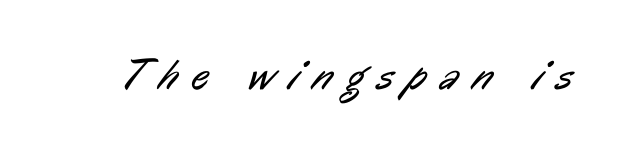
How are the letters spaced? Widely, with obvious added tracking. Clear beneath every line of the passage. The text was rendered using a sans face with plain stroke endings. A typesetter would call this proportional, since set widths differ per character.
